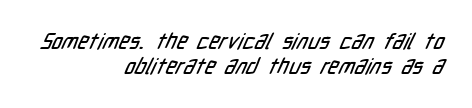
The image shows 22 px text type; set right-aligned, tight line spacing (1.12x), normal letter spacing, not underlined.
